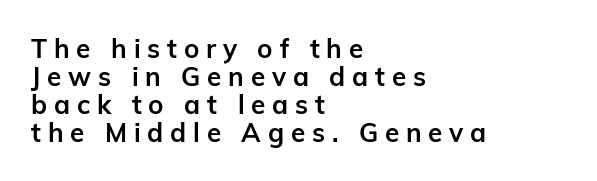
Q: Is the text bold? A: Yes.
Q: Is the text italic (slanted)? A: No, it is upright.
Q: Is the text underlined? A: No.
Q: How is the paragraph aligned? A: Left-aligned.
Q: Is the spacing between letters normal or unusually wide? A: Unusually wide.
Q: Is the spacing between lines tight, normal or loose? A: Tight.
